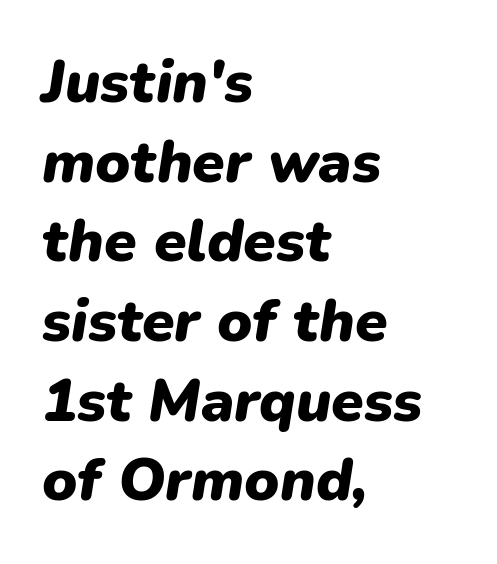
In terms of posture, this sample is oblique. Nobody drew a line under any word here. You could not count columns in this text — the font is proportionally spaced. Every row of glyphs begins at an identical x-position on the left.
